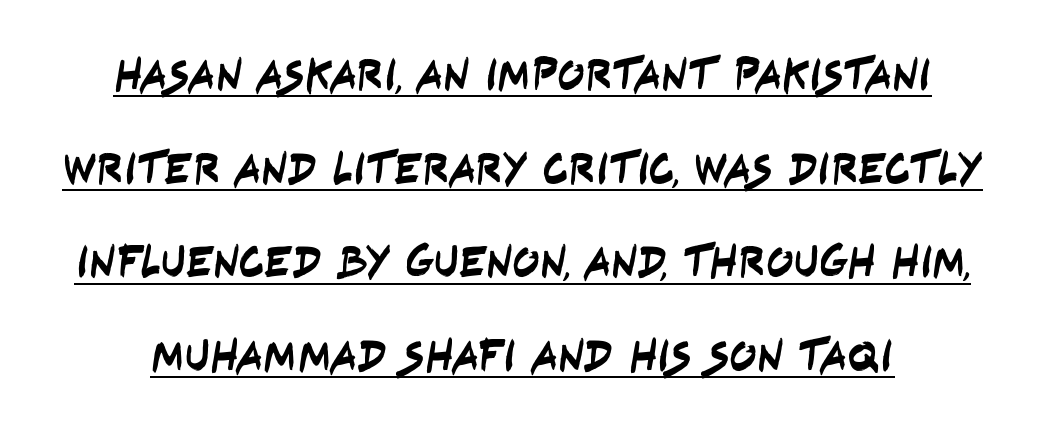
The image shows 45 px condensed sans-serif type; set loose line spacing (2.08x), normal letter spacing, underlined; low stroke contrast and a large x-height.
